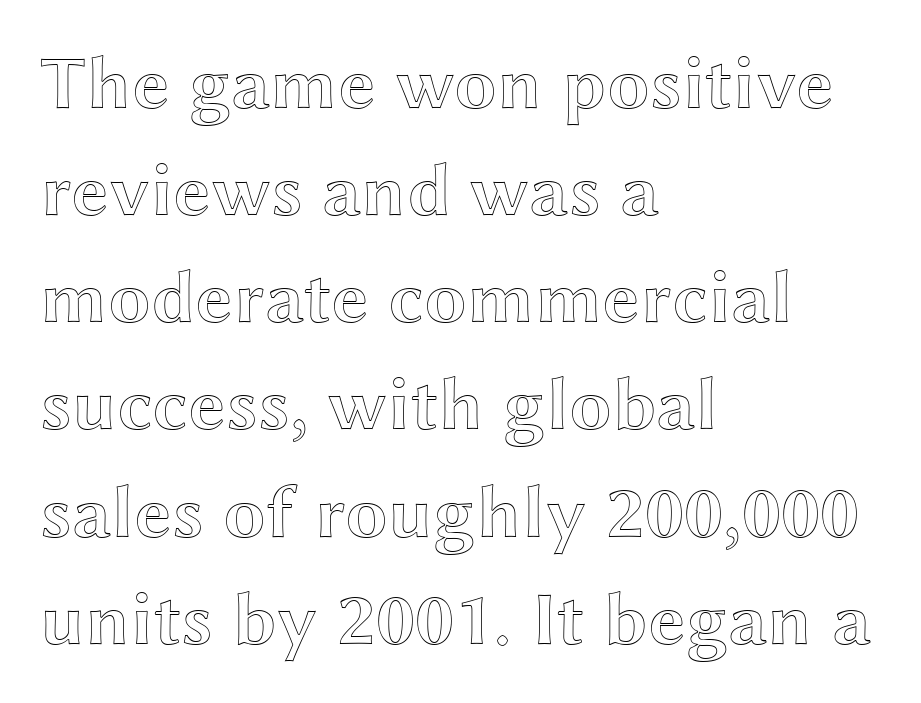
The image shows 76 px wide type, upright; set left-aligned, normal line spacing (1.41x), normal letter spacing, not underlined; a medium x-height.
